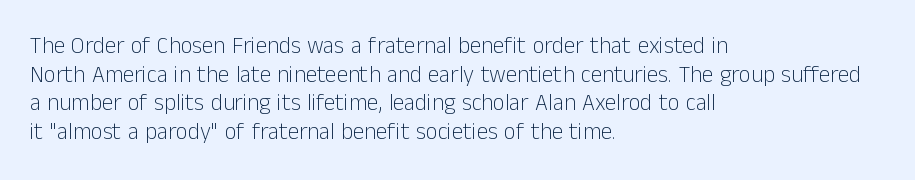
Q: Is the text bold? A: No.
Q: Is the text italic (slanted)? A: No, it is upright.
Q: Is the text underlined? A: No.
Q: How is the paragraph aligned? A: Left-aligned.
Q: Is the spacing between letters normal or unusually wide? A: Normal.
Q: Is the spacing between lines tight, normal or loose? A: Normal.
